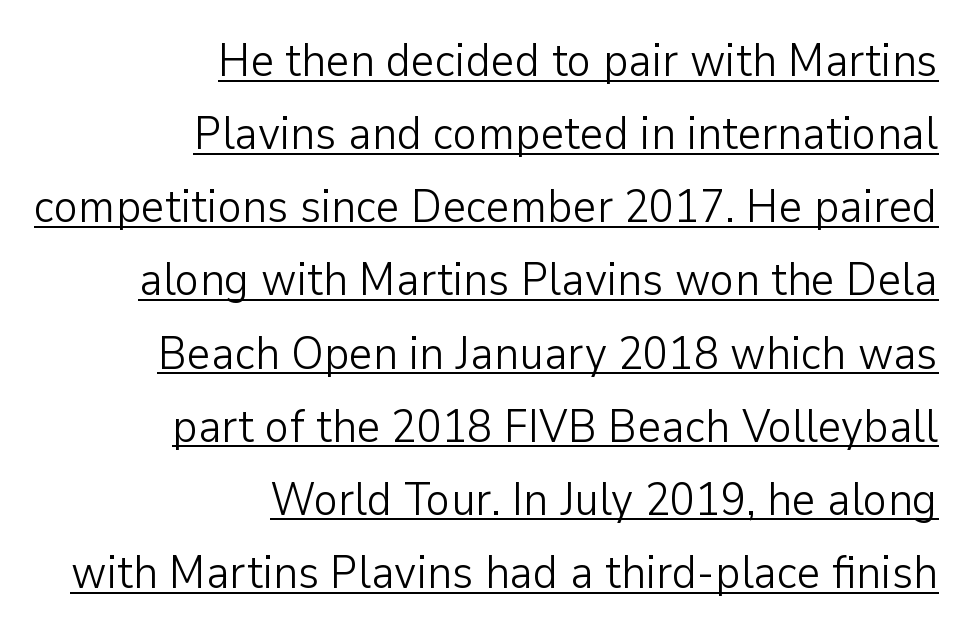
Q: Is the text bold? A: No.
Q: Is the text italic (slanted)? A: No, it is upright.
Q: Is the typeface a serif or a sans-serif typeface? A: Sans-serif.
Q: Is the text underlined? A: Yes.
Q: How is the paragraph aligned? A: Right-aligned.
Q: Is the spacing between letters normal or unusually wide? A: Normal.
Q: Is the spacing between lines tight, normal or loose? A: Normal.
Q: Width (condensed, normal, or wide)? A: Normal.
Q: Stroke contrast? A: Low.
Q: x-height? A: Medium.
Q: Monospaced? A: No.
